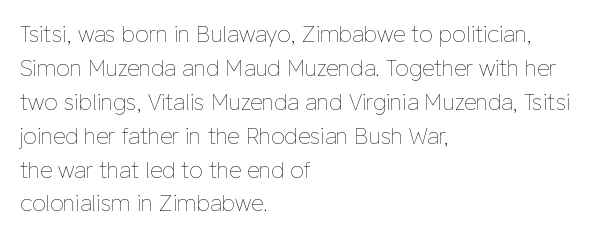
Q: Is the text bold? A: No.
Q: Is the text italic (slanted)? A: No, it is upright.
Q: Is the text underlined? A: No.
Q: How is the paragraph aligned? A: Left-aligned.
Q: Is the spacing between letters normal or unusually wide? A: Normal.
Q: Is the spacing between lines tight, normal or loose? A: Normal.
